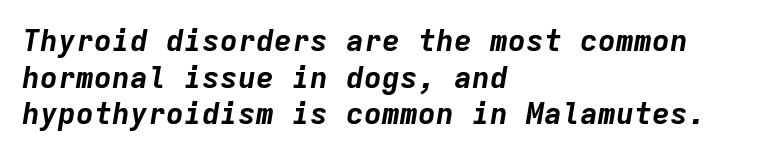
The rendering uses a bold face; every stroke is thick and dark. The face used here has a pronounced slope to its letters. Looks like terminal output: every glyph gets an equal slot. Nobody drew a line under any word here.
